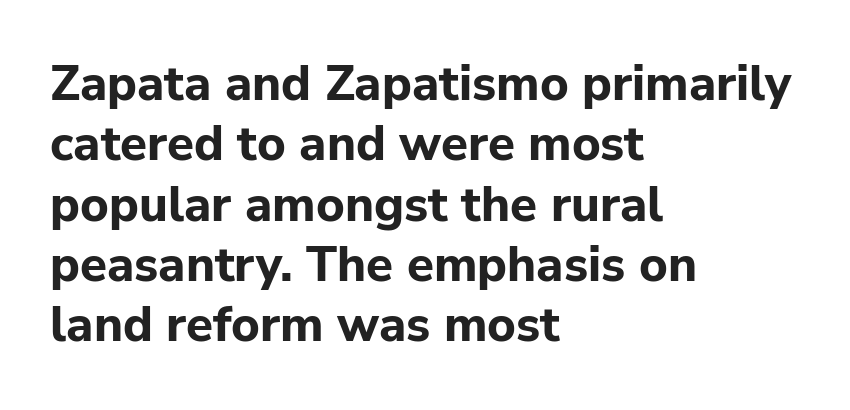
Quick note: underline off. The text was rendered using a sans face with plain stroke endings. Caption: bold face, heavy strokes. Inter-character spacing is left at the font's built-in metrics.
